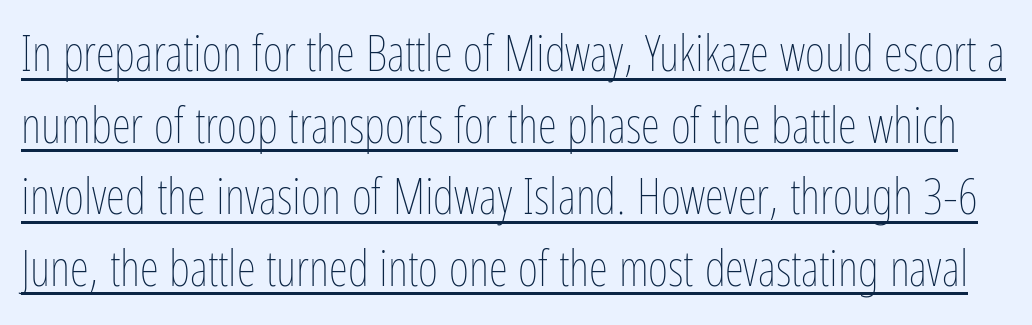
{"italic": "no", "bold": "no", "weight": "thin", "width": "condensed", "stroke_contrast": "low", "x_height": "medium", "monospaced": "no", "underline": "yes", "line_spacing": "normal", "line_spacing_ratio": 1.46, "letter_spacing": "normal", "letter_spacing_em": 0.0, "glyph_px": 49}
